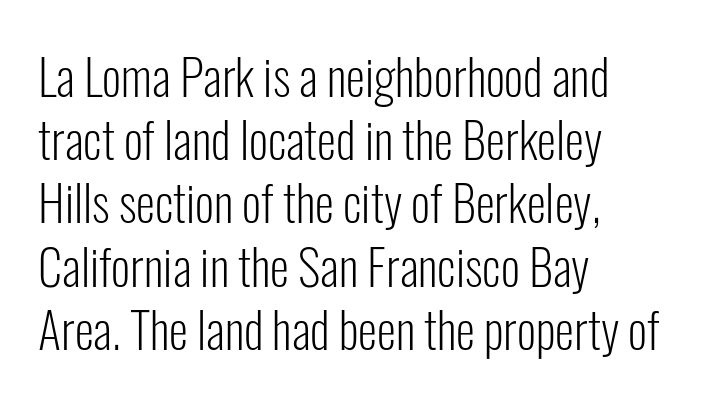
Q: Is the text bold? A: No.
Q: Is the text italic (slanted)? A: No, it is upright.
Q: Is the typeface a serif or a sans-serif typeface? A: Sans-serif.
Q: Is the text underlined? A: No.
Q: How is the paragraph aligned? A: Left-aligned.
Q: Is the spacing between letters normal or unusually wide? A: Normal.
Q: Is the spacing between lines tight, normal or loose? A: Normal.
Q: Width (condensed, normal, or wide)? A: Condensed.
Q: Stroke contrast? A: Low.
Q: x-height? A: Medium.
Q: Monospaced? A: No.
